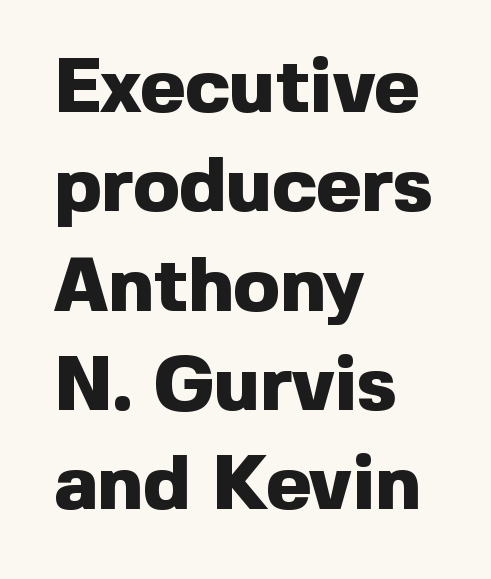
If you drew a line through each stem, it would be perfectly vertical. This block has exactly the height ordinary leading produces. These words are printed bold, with thick strokes throughout. Does the copy run flush right? No — it runs flush left. The font family rendered here belongs to the sans-serif group. Each row of text sits above clean, open space.
